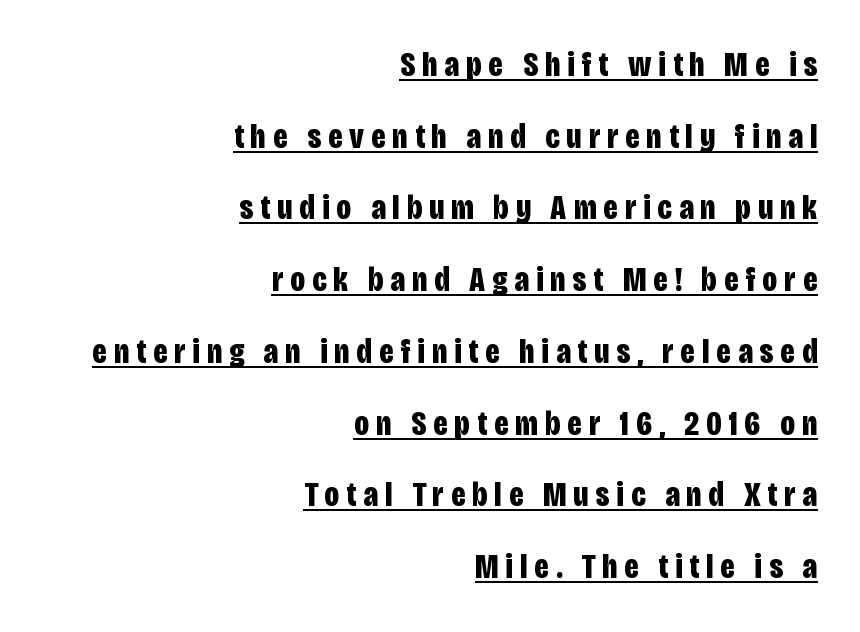
Right-aligned paragraph, ragged on the left. Varying glyph widths throughout — classic text-font behaviour. Bold? Absolutely — the strokes are thick and heavy. You could fit nearly another row in the gap between these rows.
